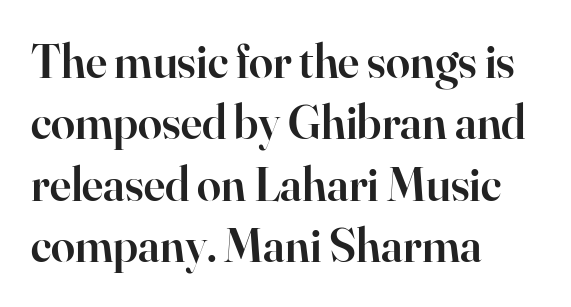
{"serif": "yes", "italic": "no", "bold": "semi", "weight": "semibold", "width": "normal", "stroke_contrast": "high", "x_height": "small", "monospaced": "no", "underline": "no", "align": "left", "line_spacing": "normal", "line_spacing_ratio": 1.28, "letter_spacing": "normal", "letter_spacing_em": 0.0, "glyph_px": 48}
